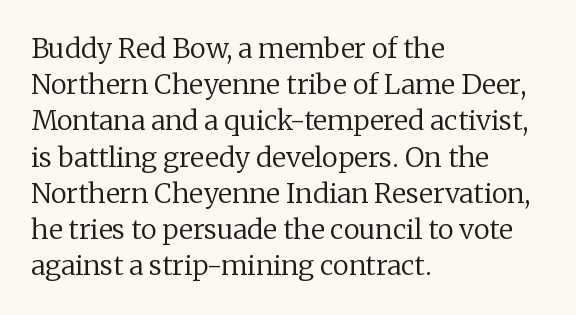
{"italic": "no", "bold": "no", "underline": "no", "align": "left", "line_spacing": "normal", "line_spacing_ratio": 1.34, "letter_spacing": "normal", "letter_spacing_em": 0.0, "glyph_px": 27}
